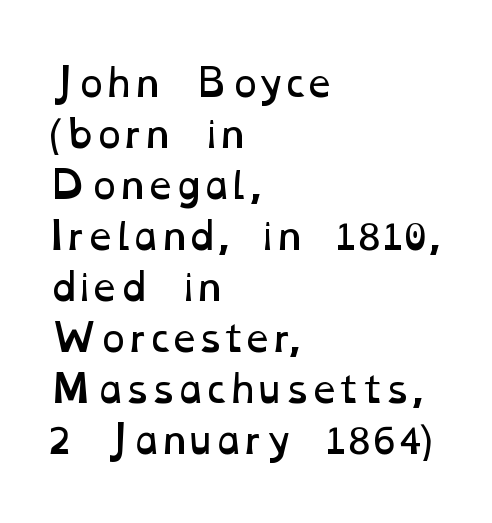
The space between consecutive lines is moderate. The passage shown is not bold in any degree. Does the copy run flush right? No — it runs flush left. The letters advance in unequal steps, a hallmark of proportional type.
